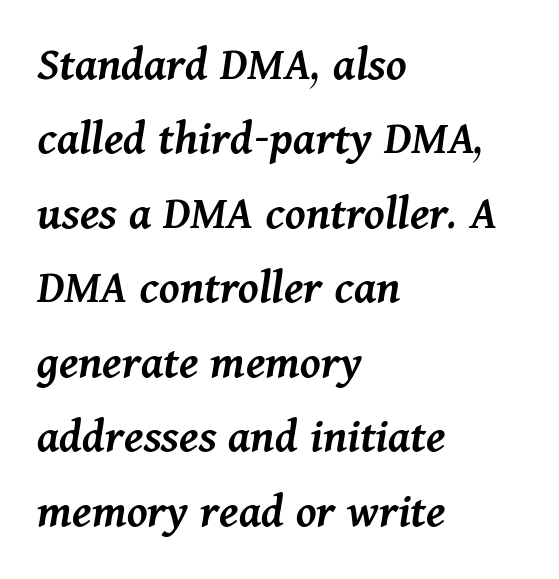
{"italic": "yes", "lean": "right", "slant_degrees": 11, "bold": "semi", "weight": "semibold", "width": "normal", "stroke_contrast": "medium", "x_height": "medium", "monospaced": "no", "underline": "no", "align": "left", "line_spacing": "normal", "line_spacing_ratio": 1.49, "letter_spacing": "normal", "letter_spacing_em": 0.0, "glyph_px": 50}
